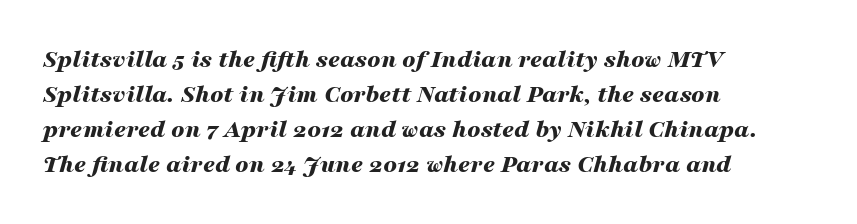
Q: Is the text bold? A: Yes.
Q: Is the text italic (slanted)? A: Yes, it leans right by about 16 degrees.
Q: Is the text underlined? A: No.
Q: How is the paragraph aligned? A: Left-aligned.
Q: Is the spacing between letters normal or unusually wide? A: Normal.
Q: Is the spacing between lines tight, normal or loose? A: Normal.
